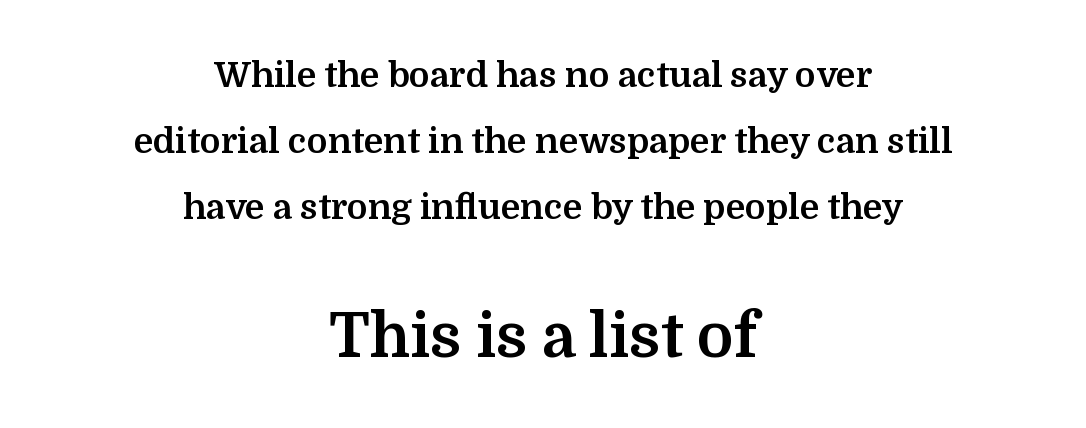
The image shows 61 px bold serif type, upright; set centered, line spacing 1.89x, normal letter spacing, not underlined; the second (bottom) block is 1.74x larger; medium stroke contrast and a medium x-height.
